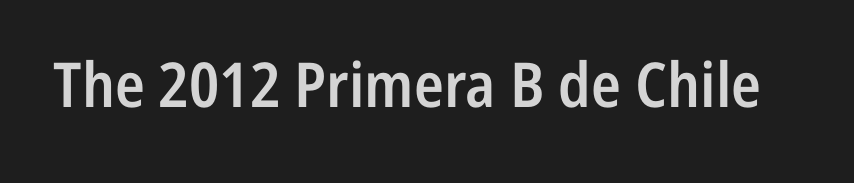
Designer's note — italics off, roman on. Lines of text with bare space underneath. Examine the stroke ends and you'll find no serifs. Looks like regular typesetting: each glyph gets only the width it needs. Tracking here is standard; glyphs follow each other at the usual distance.
